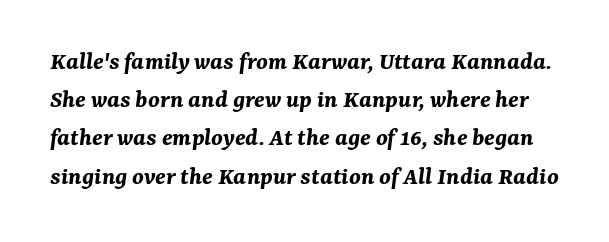
Q: Is the text bold? A: Yes.
Q: Is the text italic (slanted)? A: Yes, it leans right by about 7 degrees.
Q: Is the text underlined? A: No.
Q: Is the spacing between letters normal or unusually wide? A: Normal.
Q: Is the spacing between lines tight, normal or loose? A: Normal.
